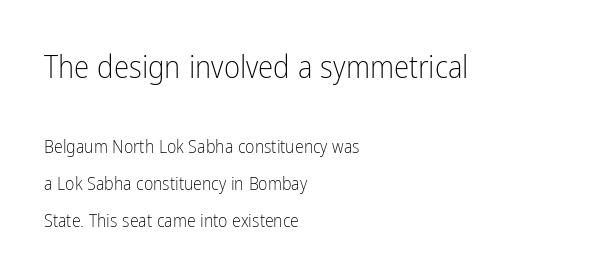
The glyphs in this specimen are sans serif. These lines are set flush left with a ragged right edge. The baseline area is clear. Upright lettering throughout. This sample has the flowing, uneven cadence of proportional lettering. Weight: not bold — regular or lighter.
